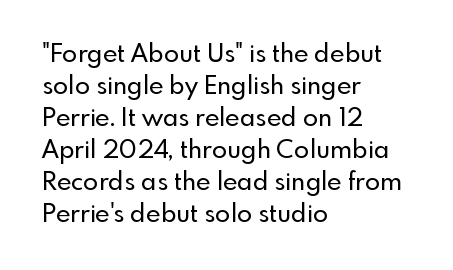
The image shows 25 px text type, upright; set left-aligned, normal line spacing (1.28x), normal letter spacing, not underlined.
